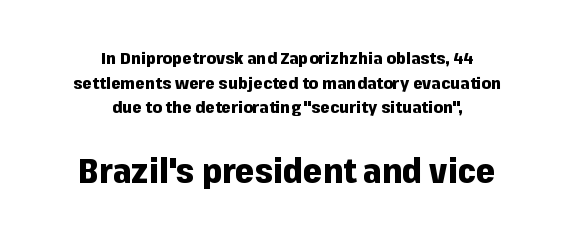
Q: Is the text bold? A: Yes.
Q: Is the text italic (slanted)? A: No, it is upright.
Q: Is the typeface a serif or a sans-serif typeface? A: Sans-serif.
Q: Is the text underlined? A: No.
Q: How is the paragraph aligned? A: Centered.
Q: Is the spacing between letters normal or unusually wide? A: Normal.
Q: Is the spacing between lines tight, normal or loose? A: Normal.
Q: Which block of text is set in a larger size, the first (top) or the second (bottom)? A: The second (bottom) one.
Q: Width (condensed, normal, or wide)? A: Normal.
Q: Stroke contrast? A: Low.
Q: x-height? A: Medium.
Q: Monospaced? A: No.
